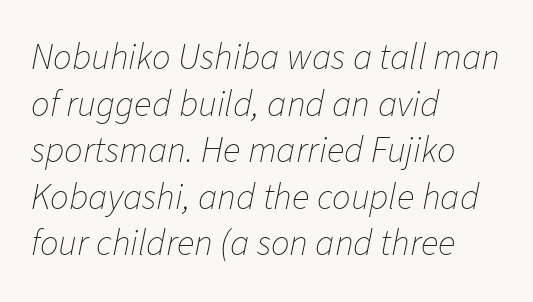
Q: Is the text bold? A: No.
Q: Is the text italic (slanted)? A: Yes, it leans right by about 11 degrees.
Q: Is the text underlined? A: No.
Q: How is the paragraph aligned? A: Left-aligned.
Q: Is the spacing between letters normal or unusually wide? A: Normal.
Q: Is the spacing between lines tight, normal or loose? A: Normal.
Q: Width (condensed, normal, or wide)? A: Normal.
Q: Stroke contrast? A: Low.
Q: x-height? A: Medium.
Q: Monospaced? A: No.
